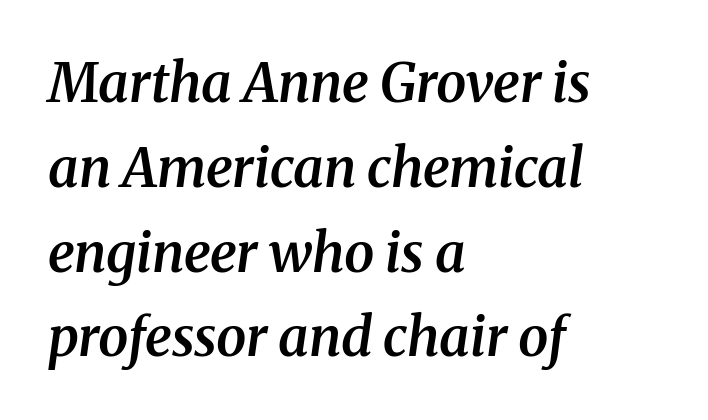
{"serif": "yes", "italic": "yes", "lean": "right", "slant_degrees": 8, "bold": "semi", "weight": "semibold", "width": "normal", "stroke_contrast": "medium", "x_height": "medium", "monospaced": "no", "underline": "no", "align": "left", "line_spacing": "normal", "line_spacing_ratio": 1.57, "letter_spacing": "normal", "letter_spacing_em": 0.0, "glyph_px": 54}
